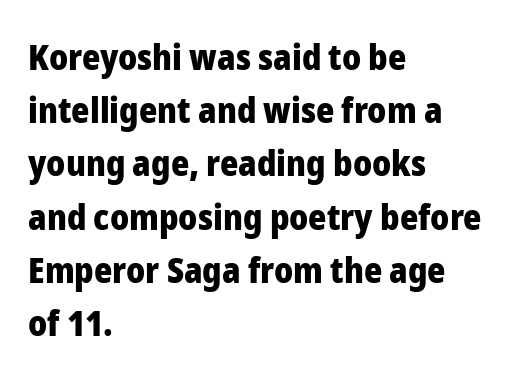
{"serif": "no", "italic": "no", "bold": "yes", "weight": "heavy", "width": "normal", "stroke_contrast": "low", "x_height": "medium", "monospaced": "no", "underline": "no", "align": "left", "line_spacing": "normal", "line_spacing_ratio": 1.52, "letter_spacing": "normal", "letter_spacing_em": 0.0, "glyph_px": 35}
